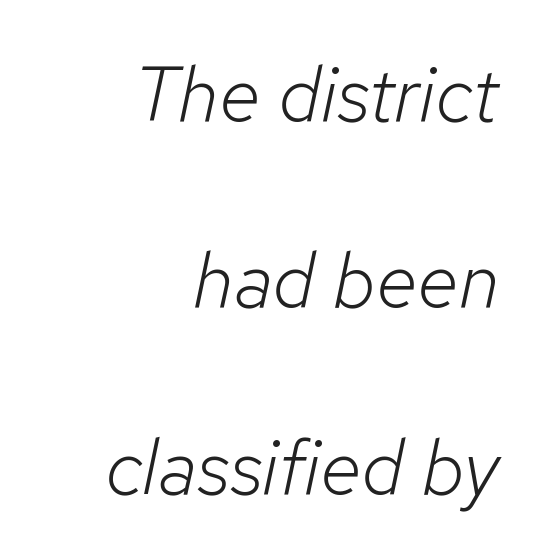
{"italic": "yes", "lean": "right", "slant_degrees": 12, "bold": "no", "weight": "light", "width": "normal", "stroke_contrast": "low", "x_height": "medium", "monospaced": "no", "underline": "no", "align": "right", "line_spacing": "loose", "line_spacing_ratio": 2.42, "letter_spacing": "normal", "letter_spacing_em": 0.0, "glyph_px": 77}
